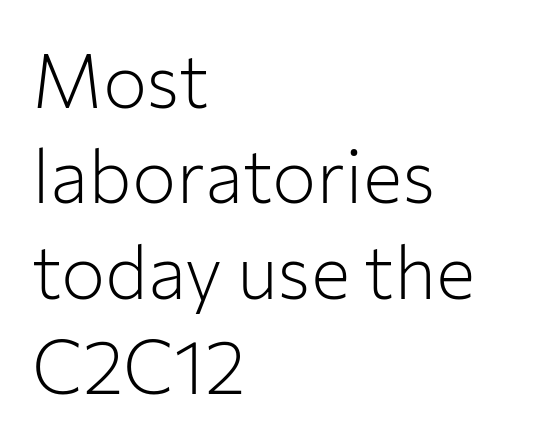
{"serif": "no", "italic": "no", "bold": "no", "weight": "light", "width": "normal", "stroke_contrast": "low", "x_height": "medium", "monospaced": "no", "underline": "no", "align": "left", "line_spacing": "normal", "line_spacing_ratio": 1.29, "letter_spacing": "normal", "letter_spacing_em": 0.0, "glyph_px": 74}
